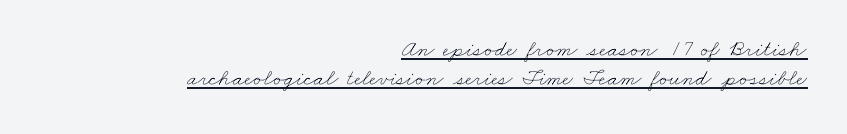
Q: Is the text bold? A: No.
Q: Is the text underlined? A: Yes.
Q: How is the paragraph aligned? A: Right-aligned.
Q: Is the spacing between letters normal or unusually wide? A: Normal.
Q: Is the spacing between lines tight, normal or loose? A: Normal.
